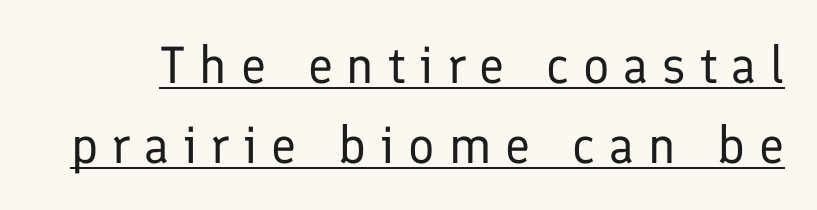
When letters stand straight like this, we call the style roman or upright. Descenders here cross a horizontal rule under the line. Vertical spacing — default. Heft: none added — not bold. The rendering inserts visible extra space after every character. No feet cap the strokes, marking this as sans-serif type.
